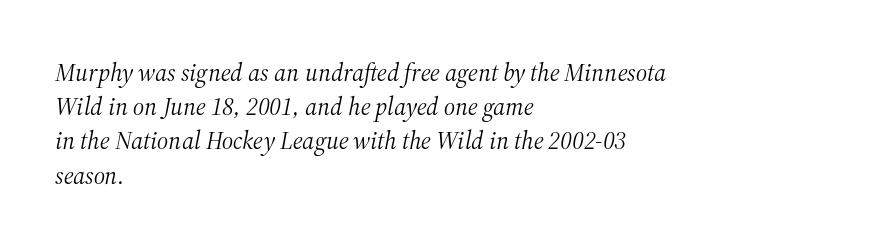
Q: Is the text bold? A: No.
Q: Is the text italic (slanted)? A: Yes, it leans right by about 12 degrees.
Q: Is the text underlined? A: No.
Q: How is the paragraph aligned? A: Left-aligned.
Q: Is the spacing between letters normal or unusually wide? A: Normal.
Q: Is the spacing between lines tight, normal or loose? A: Normal.
